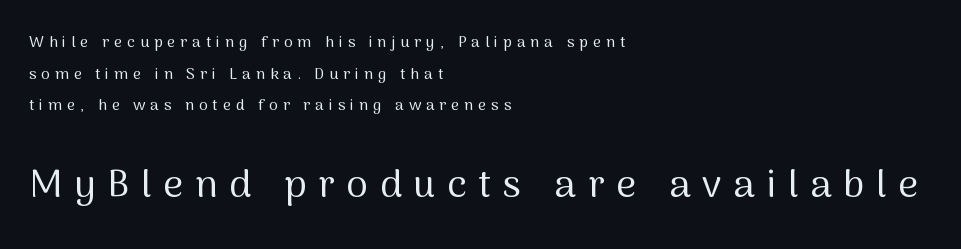
{"serif": "no", "italic": "no", "bold": "no", "weight": "regular", "width": "normal", "stroke_contrast": "medium", "x_height": "medium", "monospaced": "no", "underline": "no", "align": "left", "line_spacing": "loose", "line_spacing_ratio": 1.98, "letter_spacing": "wide", "letter_spacing_em": 0.3, "larger_block": "second", "size_ratio": 2.44, "glyph_px": 39}
